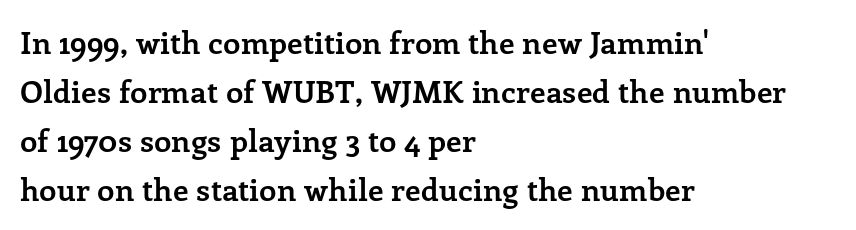
The image shows 31 px semibold serif type, upright; set left-aligned, normal line spacing (1.58x), normal letter spacing, not underlined; low stroke contrast and a medium x-height.
